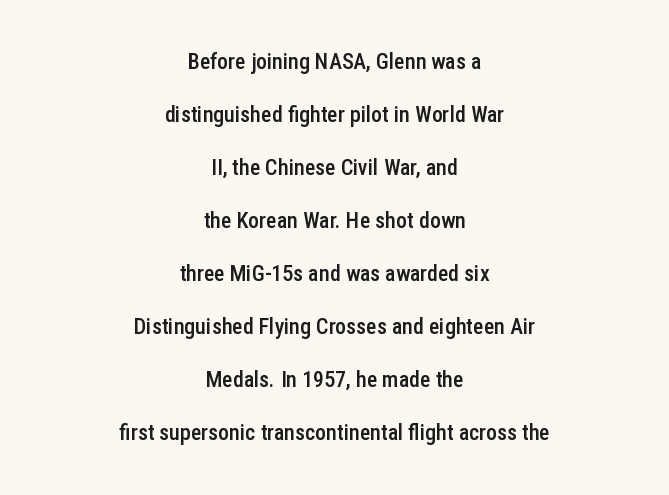
Its strokes are somewhat broadened, the hallmark of semibold type. These lines stand farther apart than default settings would place them. The specimen omits any rule beneath the text block's lines. Quick note: not italic, upright.
